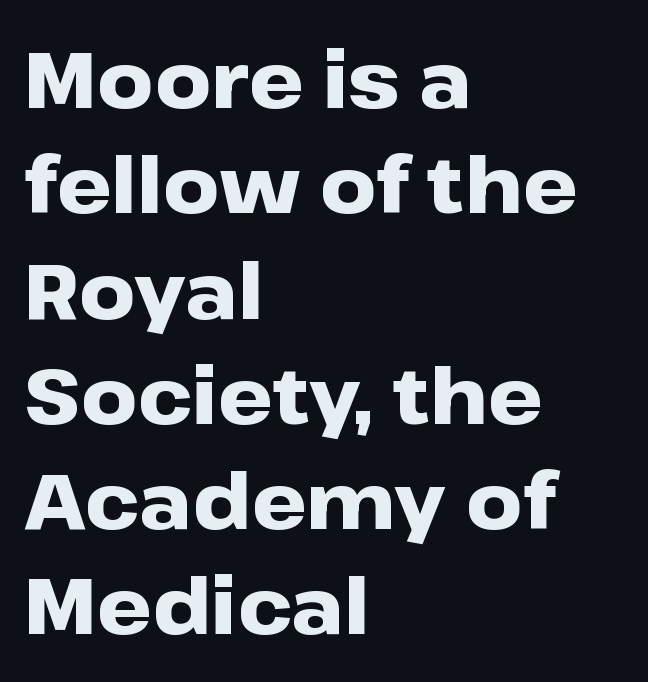
The typesetting leans heavy: a genuine bold. These lines stack with their left ends in a neat column. The passage shown is not underscored anywhere. The type family on display is of the sans-serif kind. Style check: upright.
